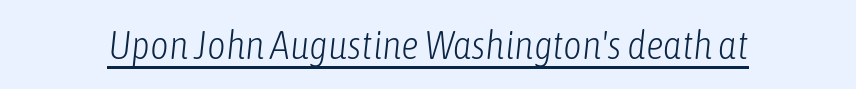
Quick note: underline on. Do the characters align in a grid? No, the font is proportional. No chunkiness to these letters — they're not bold. Designer's note — italics engaged. The letters sit at their default tracking, neither squeezed nor spread.
